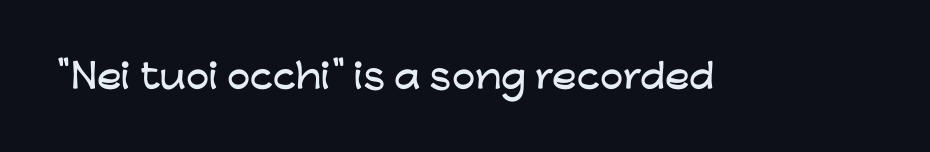
Check where the strokes stop: nothing finishes them off — pure sans. Spacing between characters is what you'd get straight out of the box. Upright lettering throughout. The passage shown is typed in a proportional face where columns would drift. The strip under each line holds only bare page.
